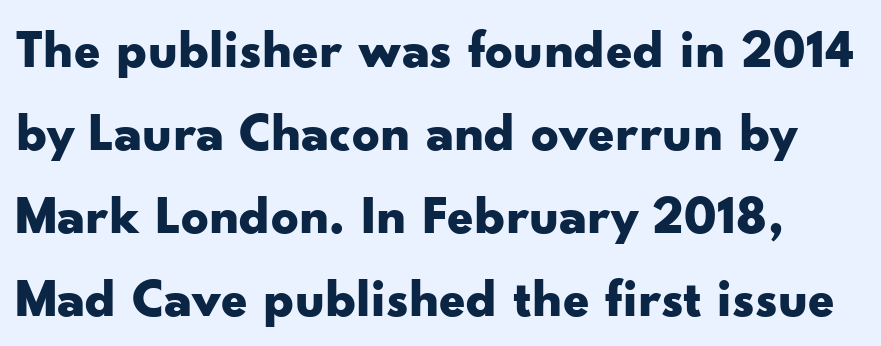
Check under the words: just untouched page. Italic? Not at all — the glyphs are vertical. A full-strength bold gives these letters their thick strokes. If you measured baseline to baseline, you'd find a middling distance.
